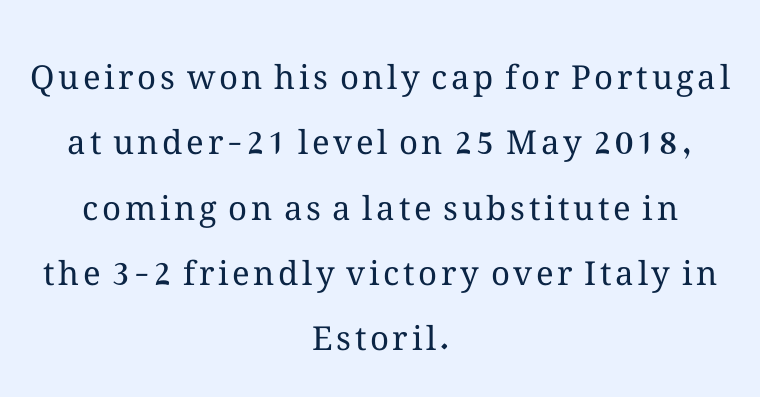
{"italic": "no", "bold": "no", "weight": "regular", "width": "normal", "stroke_contrast": "medium", "x_height": "medium", "monospaced": "no", "underline": "no", "align": "center", "line_spacing": "loose", "line_spacing_ratio": 1.98, "glyph_px": 33}
